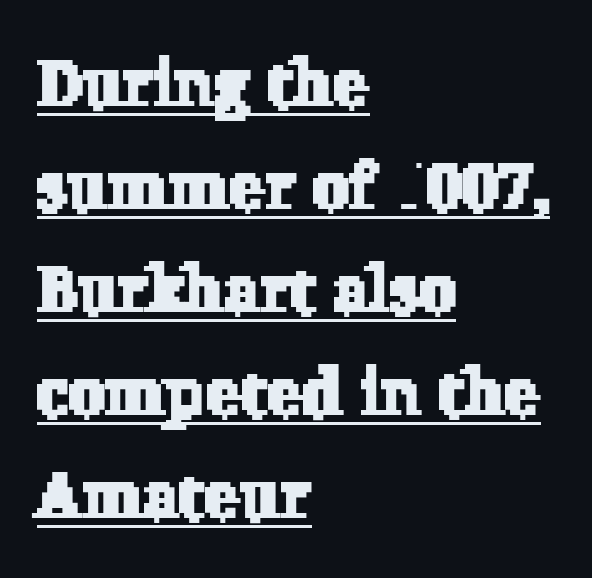
{"serif": "yes", "width": "normal", "stroke_contrast": "low", "x_height": "medium", "monospaced": "no", "underline": "yes", "align": "left", "line_spacing": "normal", "line_spacing_ratio": 1.56, "letter_spacing": "normal", "letter_spacing_em": 0.0, "glyph_px": 66}
